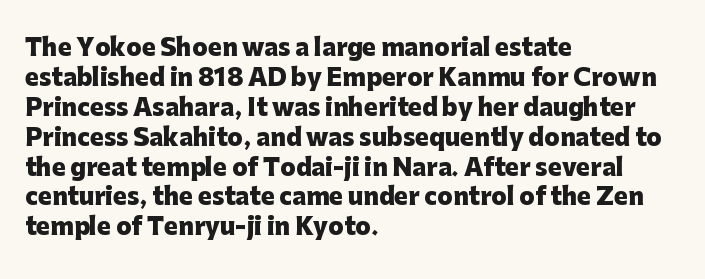
The image shows 23 px bold type, upright; set left-aligned, normal line spacing (1.3x), normal letter spacing, not underlined.
